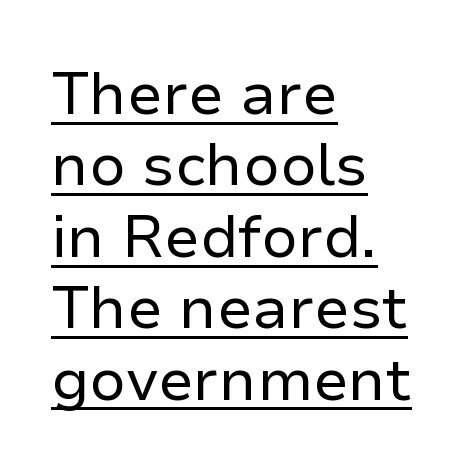
The image shows 59 px regular-weight sans-serif type, upright; set left-aligned, line spacing 1.21x, normal letter spacing, underlined; low stroke contrast and a medium x-height.
